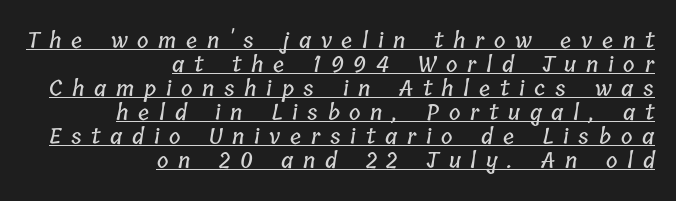
Tracking value appears strongly positive — letters spread wide. The space between consecutive lines is stingy. All the whitespace from short lines collects on the left. The typesetter has applied underlining to the passage shown.
